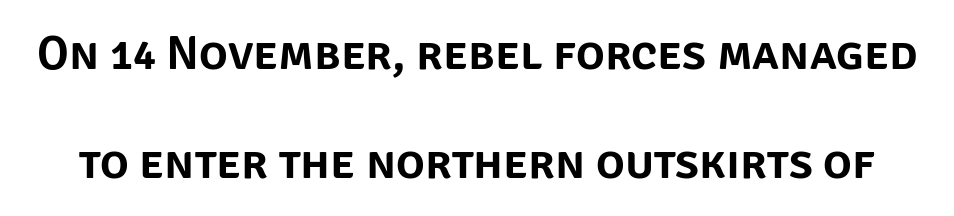
Q: Is the text italic (slanted)? A: No, it is upright.
Q: Is the typeface a serif or a sans-serif typeface? A: Sans-serif.
Q: Is the text underlined? A: No.
Q: Is the spacing between letters normal or unusually wide? A: Normal.
Q: Is the spacing between lines tight, normal or loose? A: Loose.
Q: Width (condensed, normal, or wide)? A: Normal.
Q: Stroke contrast? A: Low.
Q: x-height? A: Large.
Q: Monospaced? A: No.
